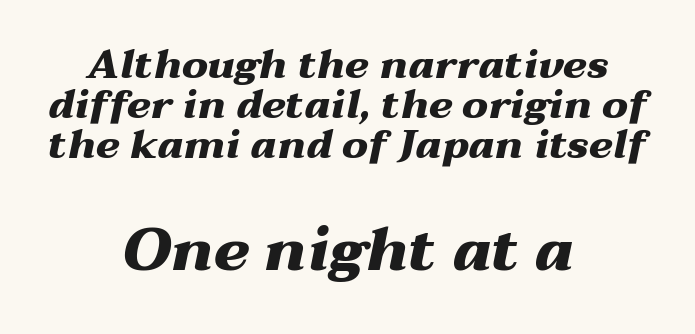
This rendering features lettering with no underline. The paragraph shown floats in the horizontal middle. The face used here is proportionally spaced, like ordinary book or web type. The emphasis by scale lands on block number two, below.
